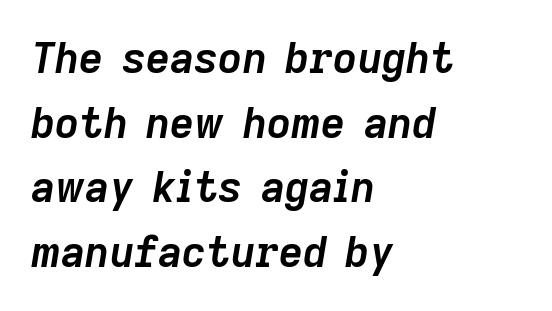
Q: Is the text bold? A: Yes.
Q: Is the text italic (slanted)? A: Yes, it leans right by about 9 degrees.
Q: Is the text underlined? A: No.
Q: How is the paragraph aligned? A: Left-aligned.
Q: Is the spacing between letters normal or unusually wide? A: Normal.
Q: Is the spacing between lines tight, normal or loose? A: Normal.
Q: Width (condensed, normal, or wide)? A: Normal.
Q: Stroke contrast? A: Low.
Q: x-height? A: Medium.
Q: Monospaced? A: No.
